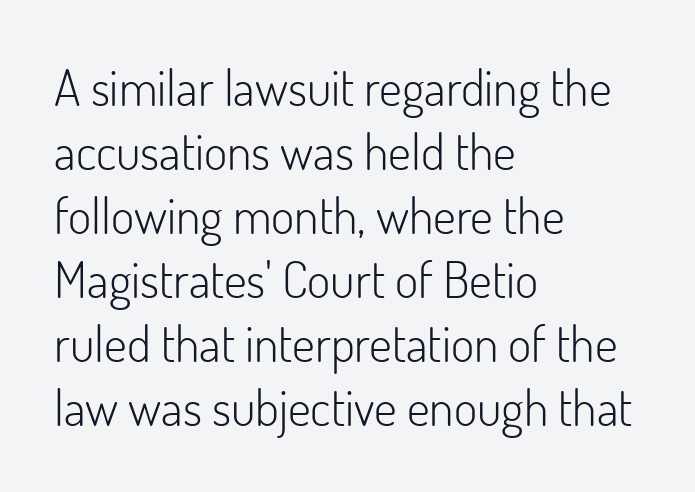
Character widths vary here, with narrow letters taking less room than wide ones. A light-to-regular cut is what we see here. Baseline-to-baseline distance is the conventional proportion of letter height. Short and long lines alike share a common starting point at left.
